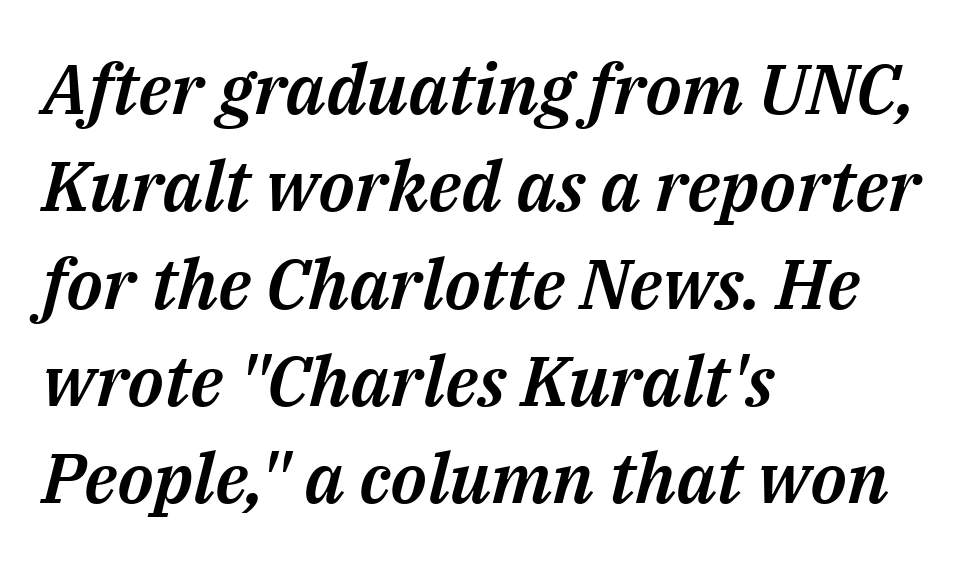
Q: Is the text italic (slanted)? A: Yes, it leans right by about 14 degrees.
Q: Is the text underlined? A: No.
Q: How is the paragraph aligned? A: Left-aligned.
Q: Is the spacing between letters normal or unusually wide? A: Normal.
Q: Is the spacing between lines tight, normal or loose? A: Normal.
Q: Width (condensed, normal, or wide)? A: Normal.
Q: Stroke contrast? A: Medium.
Q: x-height? A: Medium.
Q: Monospaced? A: No.
